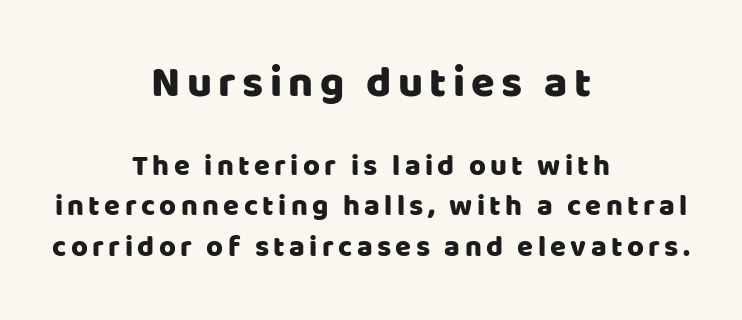
Two sizes are in play, and the larger belongs to the first block. Summary of vertical rhythm: regular, with standard interline spacing. This sample has the flowing, uneven cadence of proportional lettering. No feet cap the strokes, marking this as sans-serif type. A student would call this center alignment; a typographer would say set centered. This sample uses an upright cut, with every glyph sitting square on the baseline.
